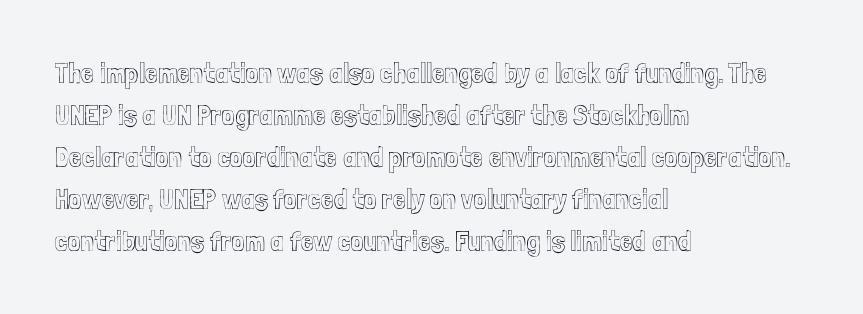
Character widths vary here, with narrow letters taking less room than wide ones. The strip under each line holds only bare page. Posture: upright roman. In terms of leading, this rendering sits right in the middle.
